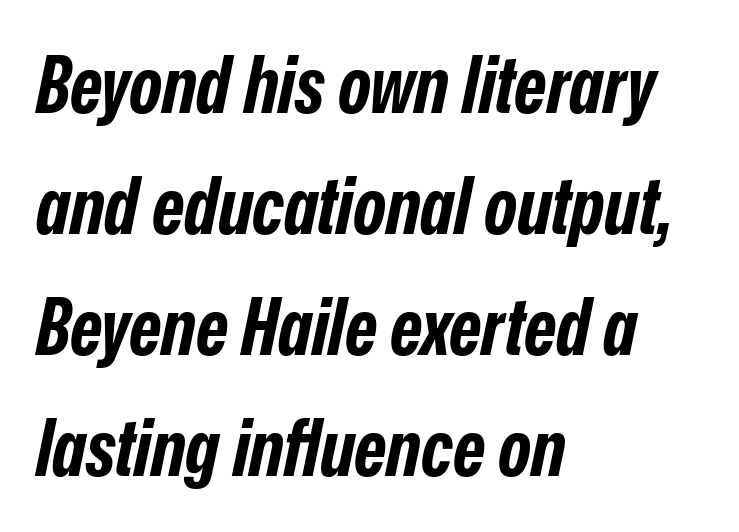
Honestly, there is no underline to notice here at all. The passage shown is typed in a proportional face where columns would drift. Looking at the ascenders, they clearly lean. The glyphs have the mass of a bold cut.
